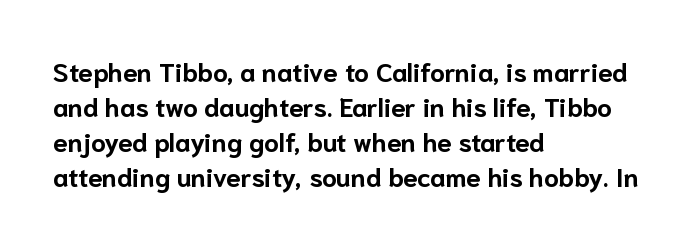
Q: Is the text bold? A: Yes.
Q: Is the text italic (slanted)? A: No, it is upright.
Q: Is the text underlined? A: No.
Q: How is the paragraph aligned? A: Left-aligned.
Q: Is the spacing between letters normal or unusually wide? A: Normal.
Q: Is the spacing between lines tight, normal or loose? A: Normal.
